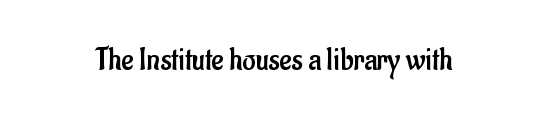
{"serif": "no", "italic": "no", "bold": "no", "weight": "regular", "width": "condensed", "stroke_contrast": "low", "x_height": "small", "monospaced": "no", "underline": "no", "letter_spacing": "normal", "letter_spacing_em": 0.0, "glyph_px": 32}
